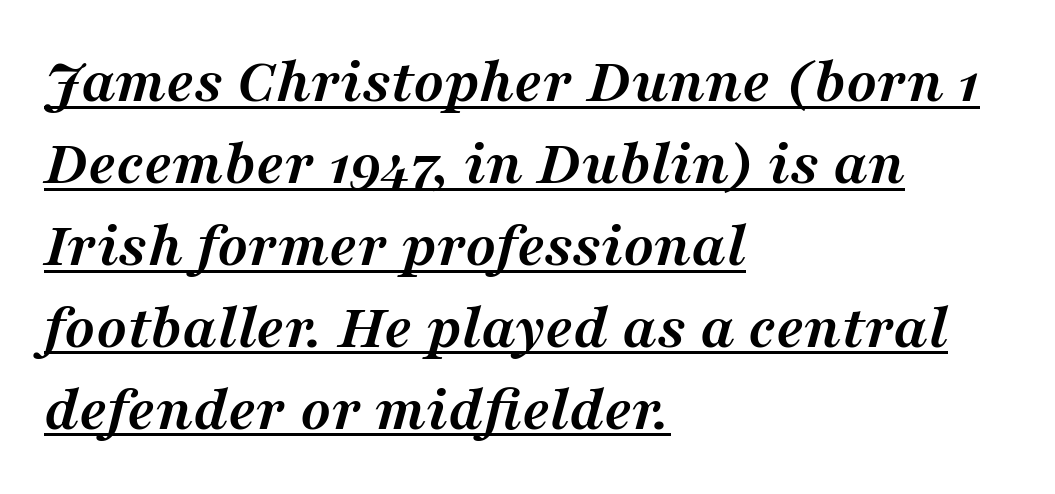
The image shows 64 px semibold serif type, italic (leaning right); set left-aligned, normal line spacing (1.28x), normal letter spacing, underlined; medium stroke contrast and a medium x-height.
